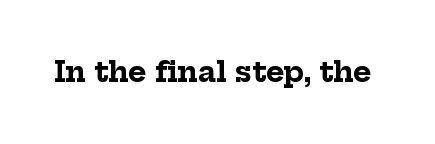
Every stem runs plumb, perpendicular to the baseline. Descenders are the only things crossing below the line. The glyphs in this specimen are seriffed. Set as a true bold cut, around the 700 mark. Tracking value appears to be zero — textbook default spacing.
